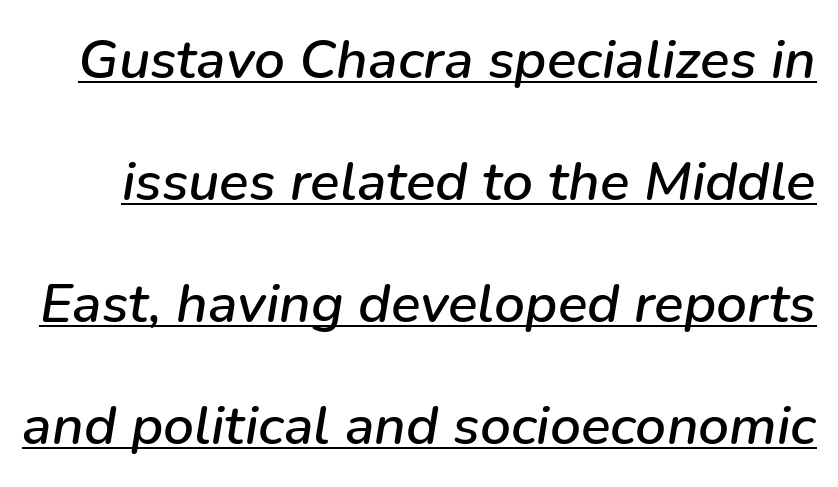
The image shows 55 px text type, italic (leaning right); set loose line spacing (2.22x), normal letter spacing, underlined; low stroke contrast and a medium x-height.
